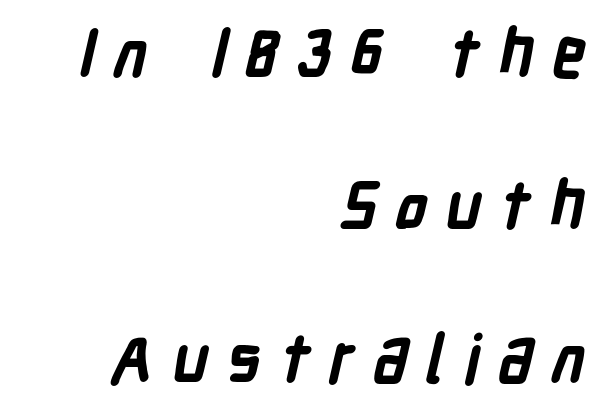
Horizontally, the lines are justified to the trailing edge only. This sample has the flowing, uneven cadence of proportional lettering. Observe the wide spacing: letters keep a clear distance from each other. This rendering employs a face without finishing strokes, i.e., a sans-serif. Students, this is bold: see how much ink each stroke carries. Leading: increased.
